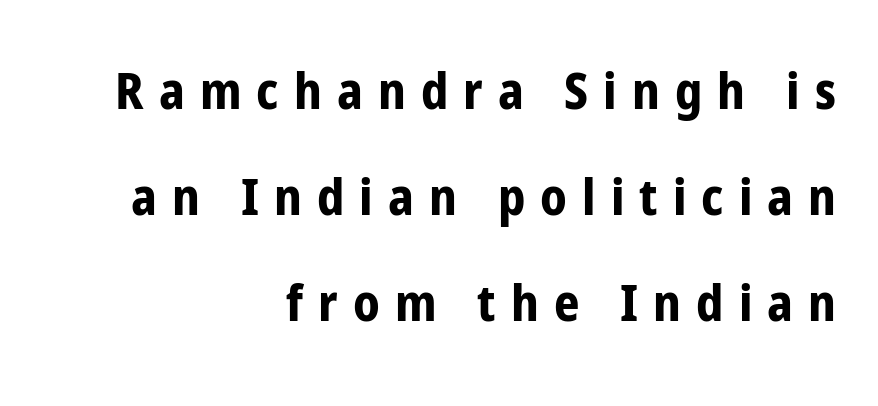
Q: Is the text bold? A: Yes.
Q: Is the text italic (slanted)? A: No, it is upright.
Q: Is the typeface a serif or a sans-serif typeface? A: Sans-serif.
Q: Is the text underlined? A: No.
Q: How is the paragraph aligned? A: Right-aligned.
Q: Is the spacing between letters normal or unusually wide? A: Unusually wide.
Q: Is the spacing between lines tight, normal or loose? A: Loose.
Q: Width (condensed, normal, or wide)? A: Condensed.
Q: Stroke contrast? A: Low.
Q: x-height? A: Medium.
Q: Monospaced? A: No.
